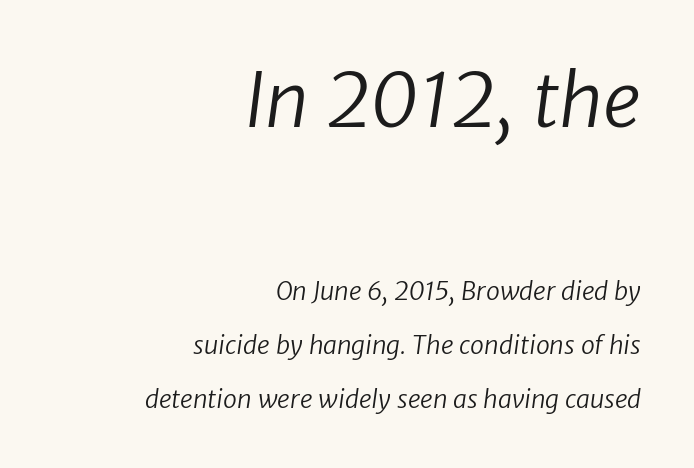
Q: Is the text bold? A: No.
Q: Is the typeface a serif or a sans-serif typeface? A: Sans-serif.
Q: Is the text underlined? A: No.
Q: How is the paragraph aligned? A: Right-aligned.
Q: Is the spacing between letters normal or unusually wide? A: Normal.
Q: Is the spacing between lines tight, normal or loose? A: Loose.
Q: Which block of text is set in a larger size, the first (top) or the second (bottom)? A: The first (top) one.
Q: Width (condensed, normal, or wide)? A: Normal.
Q: Stroke contrast? A: Low.
Q: x-height? A: Medium.
Q: Monospaced? A: No.
